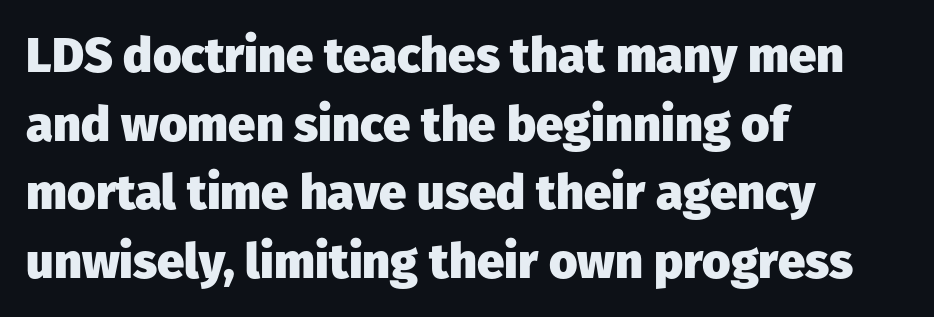
Q: Is the text bold? A: Yes.
Q: Is the text italic (slanted)? A: No, it is upright.
Q: Is the typeface a serif or a sans-serif typeface? A: Sans-serif.
Q: Is the text underlined? A: No.
Q: How is the paragraph aligned? A: Left-aligned.
Q: Is the spacing between letters normal or unusually wide? A: Normal.
Q: Is the spacing between lines tight, normal or loose? A: Normal.
Q: Width (condensed, normal, or wide)? A: Normal.
Q: Stroke contrast? A: Low.
Q: x-height? A: Medium.
Q: Monospaced? A: No.
